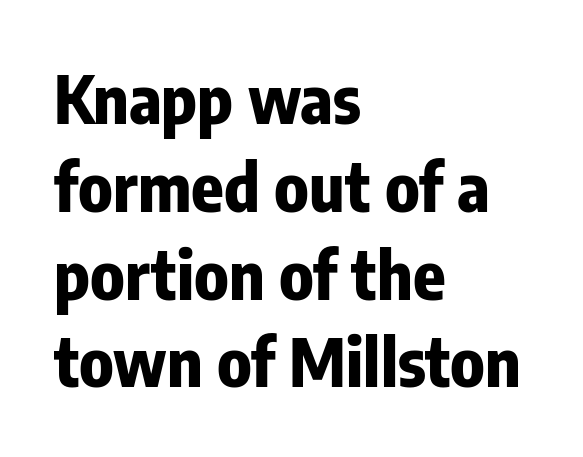
Q: Is the text bold? A: Yes.
Q: Is the text italic (slanted)? A: No, it is upright.
Q: Is the typeface a serif or a sans-serif typeface? A: Sans-serif.
Q: Is the text underlined? A: No.
Q: How is the paragraph aligned? A: Left-aligned.
Q: Is the spacing between letters normal or unusually wide? A: Normal.
Q: Is the spacing between lines tight, normal or loose? A: Normal.
Q: Width (condensed, normal, or wide)? A: Condensed.
Q: Stroke contrast? A: Low.
Q: x-height? A: Medium.
Q: Monospaced? A: No.
